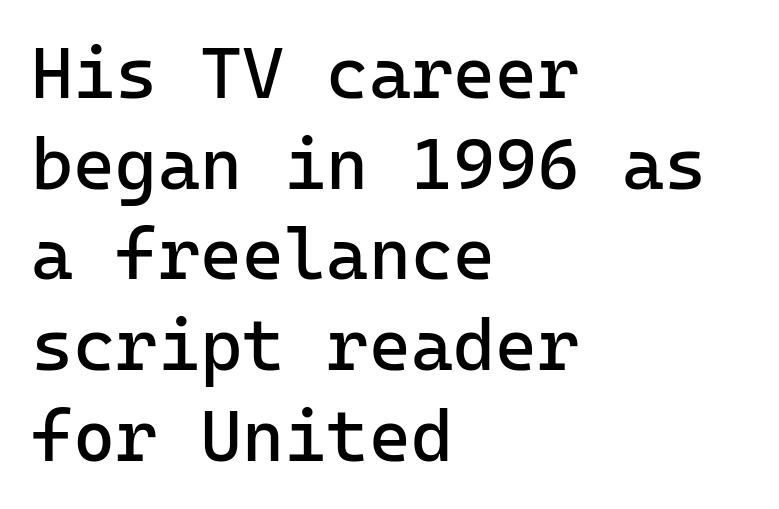
{"serif": "no", "italic": "no", "bold": "no", "weight": "regular", "width": "normal", "stroke_contrast": "low", "x_height": "medium", "monospaced": "yes", "underline": "no", "align": "left", "line_spacing": "normal", "line_spacing_ratio": 1.26, "letter_spacing": "normal", "letter_spacing_em": 0.0, "glyph_px": 72}
